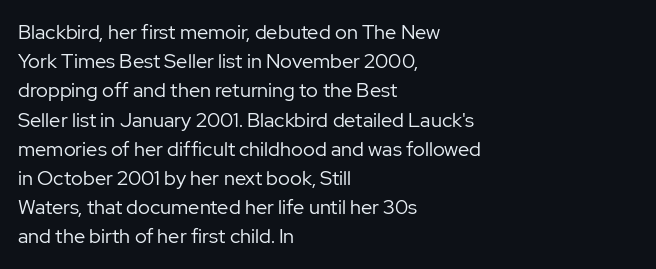
A normal amount of white space separates one row of letters from the next. The foot of each line stays bare and open. The ragged edge is on the right, which tells us the setting is flush left. This sample uses an upright cut, with every glyph sitting square on the baseline. No chunkiness to these letters — they're not bold. Does extra space separate the letters? No, they use regular spacing.
